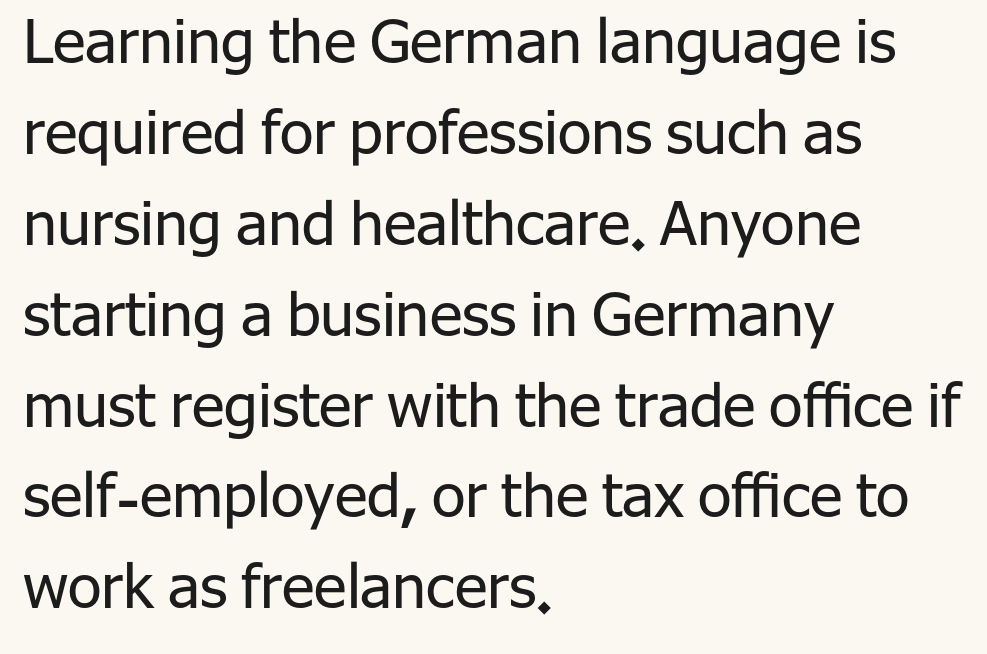
Short note: letters normally spaced. Teacher's note: observe the even left margin — that is flush-left alignment. A typesetter would call this leading conventional body-copy spacing. The type sits square on the baseline with zero lean.
